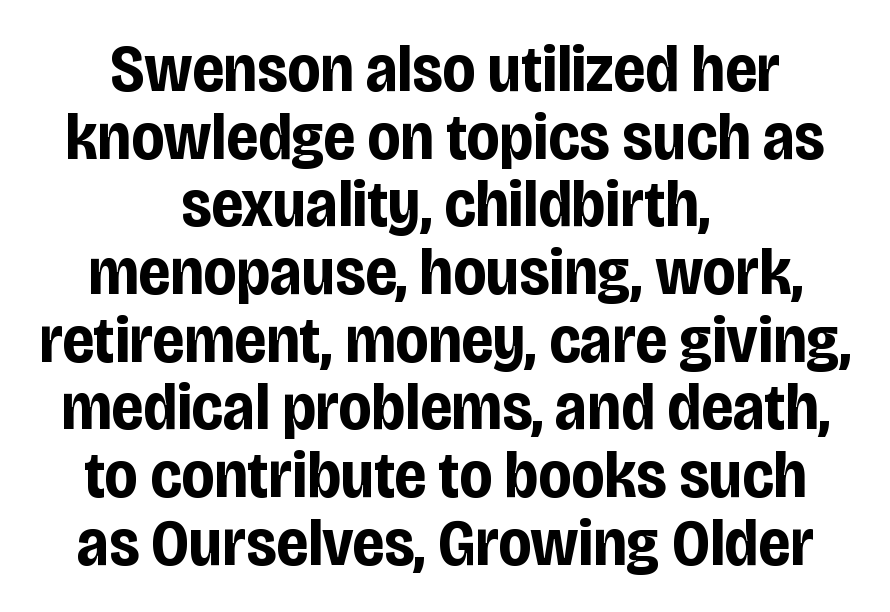
{"serif": "no", "italic": "no", "bold": "yes", "weight": "bold", "width": "condensed", "stroke_contrast": "low", "x_height": "large", "monospaced": "no", "underline": "no", "align": "center", "line_spacing": "tight", "line_spacing_ratio": 1.01, "letter_spacing": "normal", "letter_spacing_em": 0.0, "glyph_px": 67}
